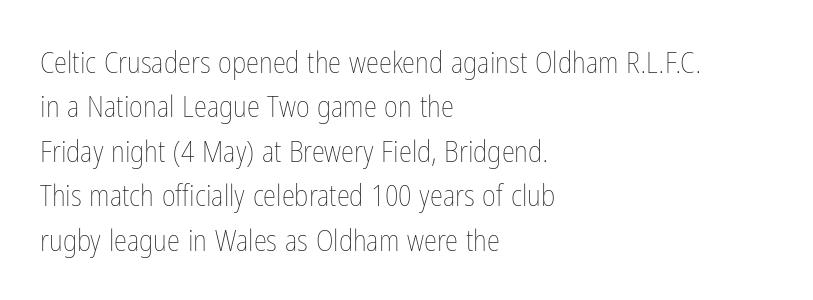
Q: Is the text bold? A: No.
Q: Is the text italic (slanted)? A: No, it is upright.
Q: Is the text underlined? A: No.
Q: How is the paragraph aligned? A: Left-aligned.
Q: Is the spacing between letters normal or unusually wide? A: Normal.
Q: Is the spacing between lines tight, normal or loose? A: Normal.
Q: Width (condensed, normal, or wide)? A: Condensed.
Q: Stroke contrast? A: Low.
Q: x-height? A: Medium.
Q: Monospaced? A: No.
